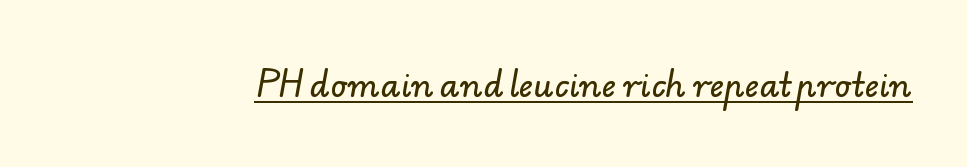
The image shows 32 px sans-serif type; set normal letter spacing, underlined; low stroke contrast and a small x-height.
